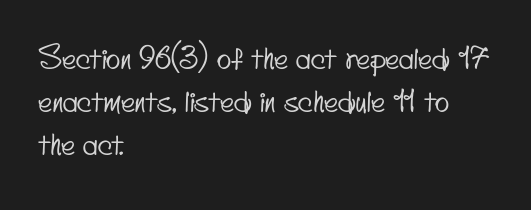
{"serif": "no", "width": "condensed", "stroke_contrast": "low", "x_height": "small", "monospaced": "no", "underline": "no", "align": "left", "line_spacing": "normal", "line_spacing_ratio": 1.43, "letter_spacing": "normal", "letter_spacing_em": 0.0, "glyph_px": 30}
